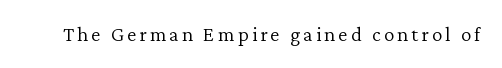
The image shows 21 px text type, upright; set not underlined.
